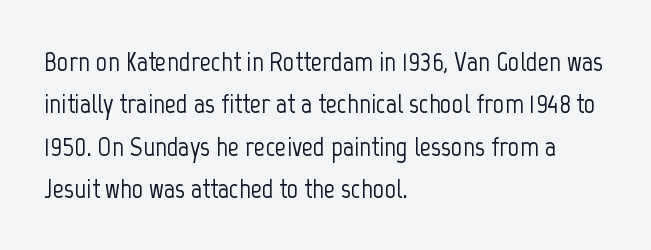
Q: Is the text italic (slanted)? A: No, it is upright.
Q: Is the typeface a serif or a sans-serif typeface? A: Sans-serif.
Q: Is the text underlined? A: No.
Q: How is the paragraph aligned? A: Left-aligned.
Q: Is the spacing between letters normal or unusually wide? A: Normal.
Q: Is the spacing between lines tight, normal or loose? A: Normal.
Q: Width (condensed, normal, or wide)? A: Condensed.
Q: Stroke contrast? A: Low.
Q: x-height? A: Medium.
Q: Monospaced? A: No.
